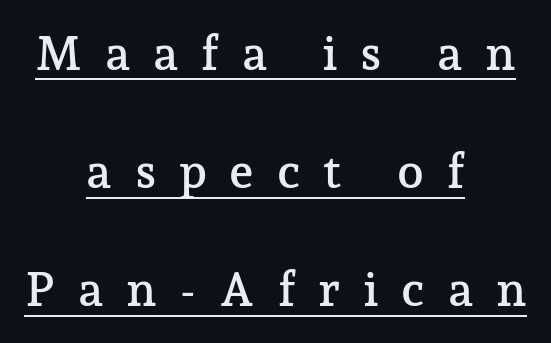
{"serif": "yes", "italic": "no", "width": "normal", "stroke_contrast": "low", "x_height": "medium", "monospaced": "no", "underline": "yes", "align": "center", "line_spacing": "loose", "line_spacing_ratio": 2.46, "letter_spacing": "wide", "letter_spacing_em": 0.47, "glyph_px": 48}
